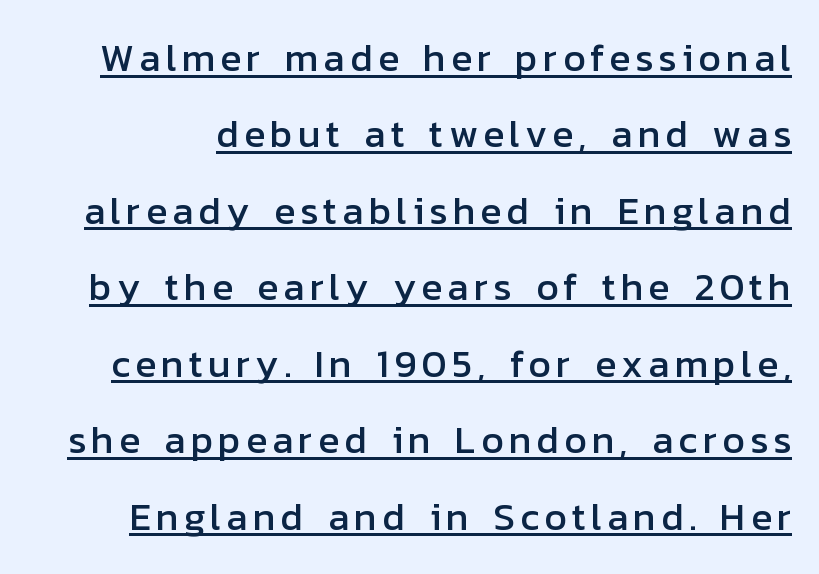
The image shows 39 px sans-serif type, upright; set loose line spacing (1.96x), underlined; low stroke contrast and a medium x-height.
